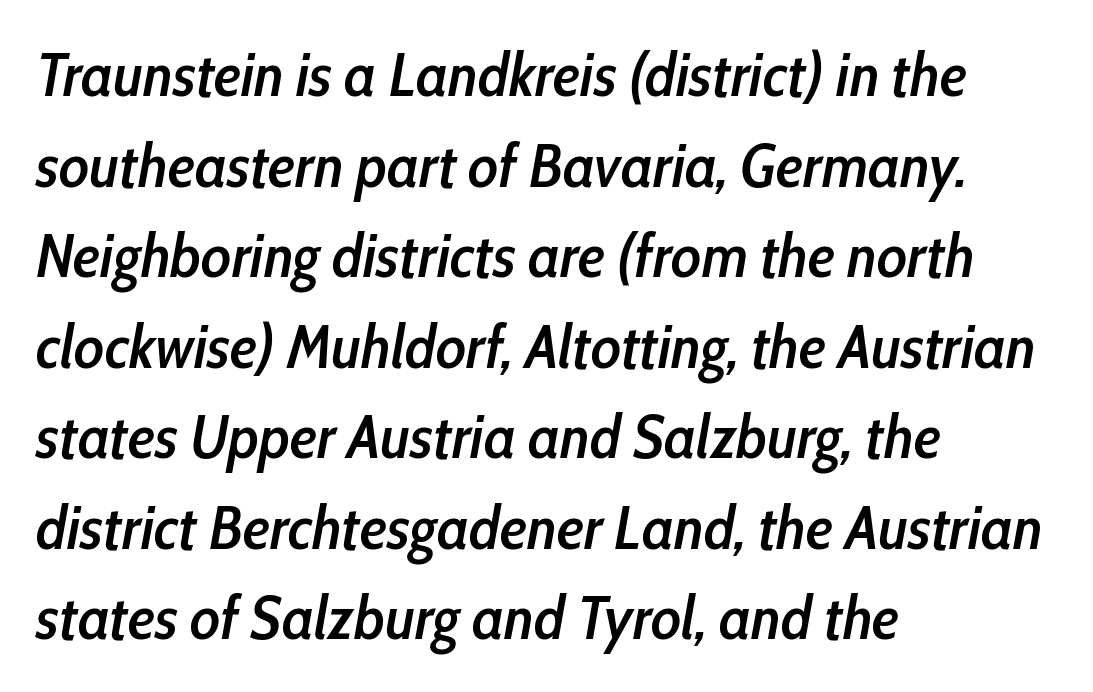
A typesetter would mark this as italic. The lines are quadded left. The strokes are fattened partway — semibold, not bold. The specimen omits any rule beneath the text block's lines. Inter-character spacing is left at the font's built-in metrics. A typesetter would call this proportional, since set widths differ per character.
